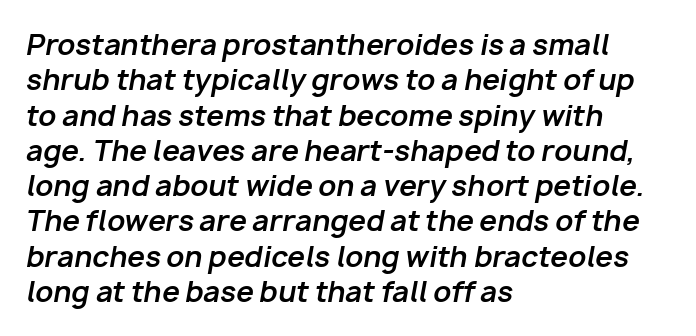
Only glyphs here, with clear space below each row. A normal amount of white space separates one row of letters from the next. The strokes are fattened all the way to bold. Compared with ordinary roman type, these characters are visibly tilted. Inter-character spacing is left at the font's built-in metrics. The rendering anchors every line to the left-hand side.
